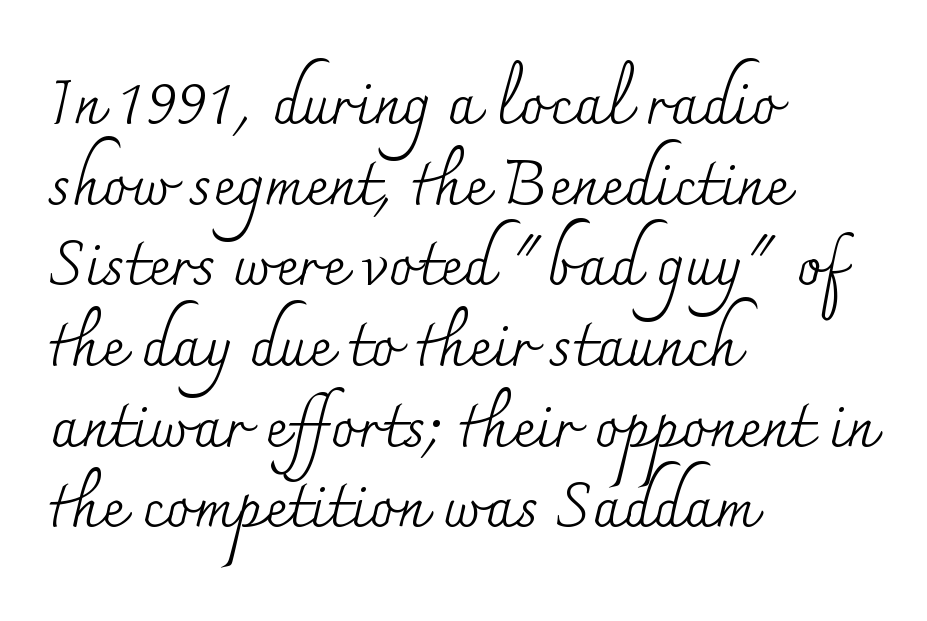
Q: Is the text bold? A: No.
Q: Is the text italic (slanted)? A: Yes.
Q: Is the typeface a serif or a sans-serif typeface? A: Serif.
Q: Is the text underlined? A: No.
Q: How is the paragraph aligned? A: Left-aligned.
Q: Is the spacing between letters normal or unusually wide? A: Normal.
Q: Is the spacing between lines tight, normal or loose? A: Normal.
Q: Width (condensed, normal, or wide)? A: Normal.
Q: Stroke contrast? A: Medium.
Q: x-height? A: Small.
Q: Monospaced? A: No.
